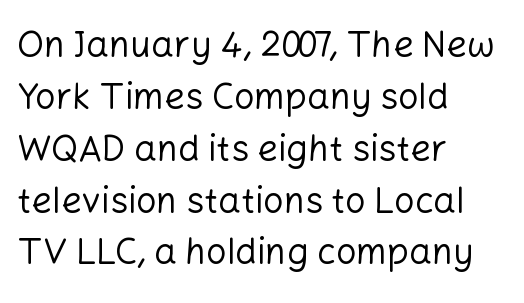
Q: Is the text bold? A: No.
Q: Is the text italic (slanted)? A: No, it is upright.
Q: Is the typeface a serif or a sans-serif typeface? A: Sans-serif.
Q: Is the text underlined? A: No.
Q: How is the paragraph aligned? A: Left-aligned.
Q: Is the spacing between letters normal or unusually wide? A: Normal.
Q: Is the spacing between lines tight, normal or loose? A: Normal.
Q: Width (condensed, normal, or wide)? A: Normal.
Q: Stroke contrast? A: Low.
Q: x-height? A: Medium.
Q: Monospaced? A: No.
